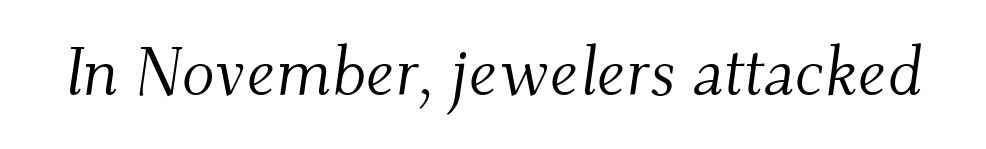
Is the type heavy? It reads as light-to-regular instead. Examine the stroke ends and you'll spot serifs. Underline: absent. The rendering keeps characters at their native spacing. Each letter keeps its own natural width here, so spacing adapts to shape. The letters are slanted; this is an italic face.
